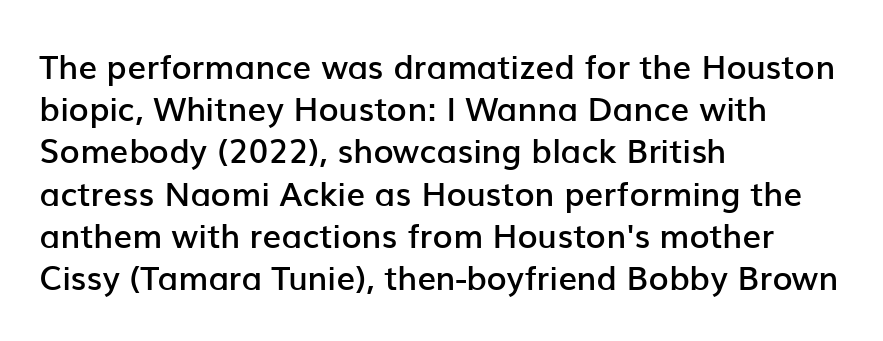
{"serif": "no", "italic": "no", "bold": "semi", "weight": "semibold", "width": "normal", "stroke_contrast": "low", "x_height": "medium", "monospaced": "no", "underline": "no", "align": "left", "line_spacing": "normal", "line_spacing_ratio": 1.28, "letter_spacing": "normal", "letter_spacing_em": 0.0, "glyph_px": 33}
